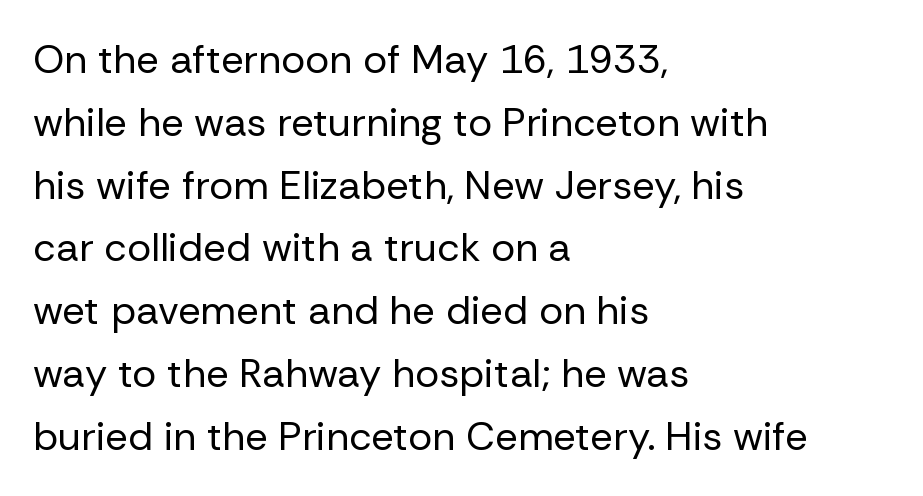
The image shows 40 px regular-weight sans-serif type, upright; set left-aligned, normal line spacing (1.57x), normal letter spacing, not underlined; low stroke contrast and a medium x-height.
